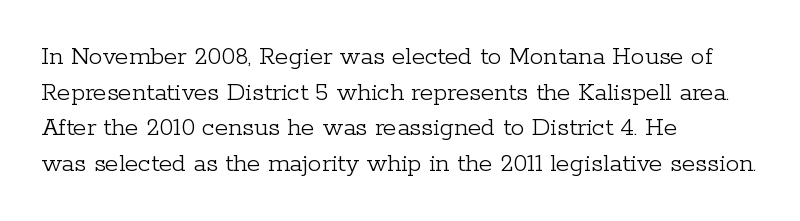
{"italic": "no", "bold": "no", "underline": "no", "align": "left", "line_spacing": "normal", "line_spacing_ratio": 1.32, "letter_spacing": "normal", "letter_spacing_em": 0.0, "glyph_px": 27}
